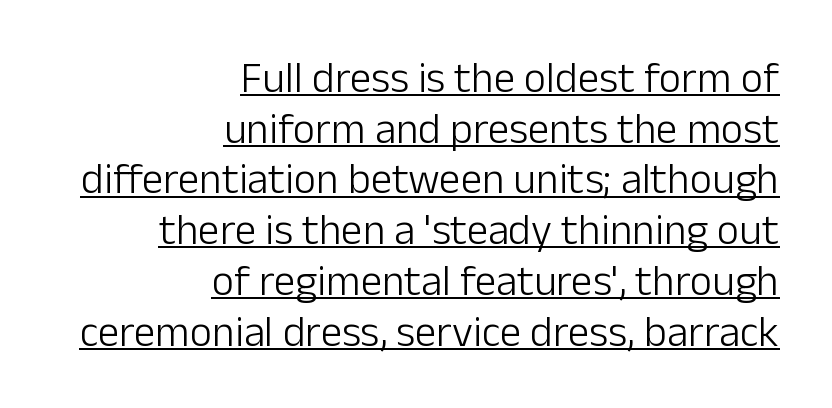
The image shows 43 px light sans-serif type, upright; set right-aligned, line spacing 1.18x, normal letter spacing, underlined; low stroke contrast and a medium x-height.
